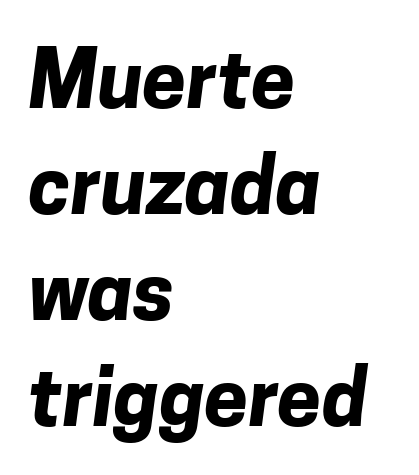
The passage shown stacks its lines at a standard gap. Is this a sans? Yes — the strokes have no serifs. This rendering uses left alignment, leaving the right contour irregular. The face used here is rendered with its standard letterfit. Weight check: bold — yes, fully.
